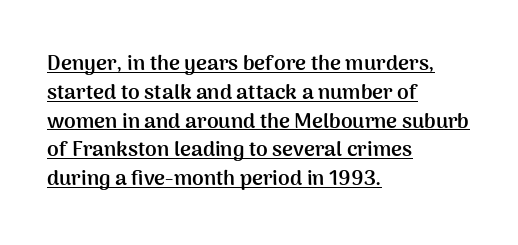
Does the leading feel generous? No, just average. The face used here has the dense, thick strokes of a bold. The rendering keeps characters at their native spacing. Characters remain perfectly vertical along every line. The passage is arranged the way most books set body copy — flush left.
